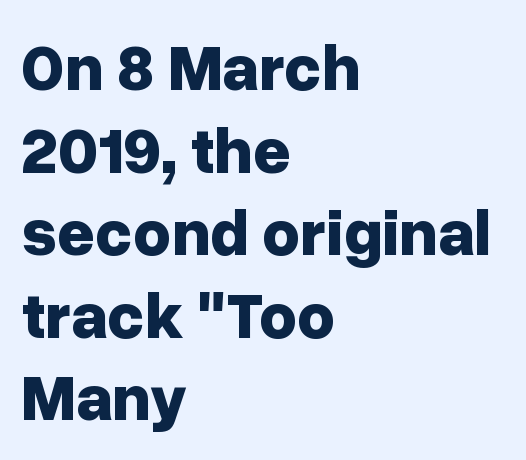
Q: Is the text bold? A: Yes.
Q: Is the text italic (slanted)? A: No, it is upright.
Q: Is the typeface a serif or a sans-serif typeface? A: Sans-serif.
Q: Is the text underlined? A: No.
Q: How is the paragraph aligned? A: Left-aligned.
Q: Is the spacing between letters normal or unusually wide? A: Normal.
Q: Is the spacing between lines tight, normal or loose? A: Normal.
Q: Width (condensed, normal, or wide)? A: Normal.
Q: Stroke contrast? A: Low.
Q: x-height? A: Medium.
Q: Monospaced? A: No.
